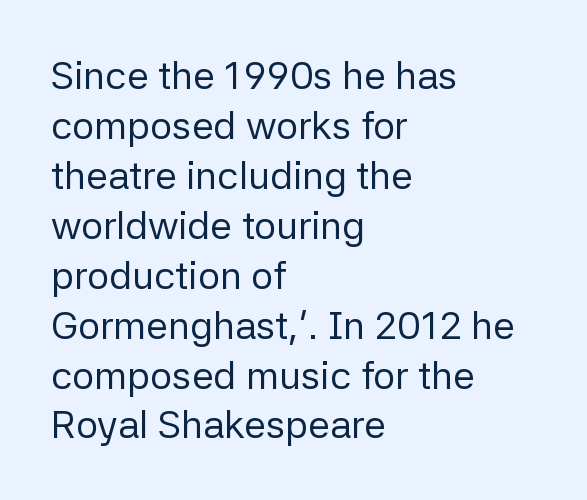
{"serif": "no", "italic": "no", "bold": "no", "weight": "regular", "width": "normal", "stroke_contrast": "low", "x_height": "medium", "monospaced": "no", "underline": "no", "align": "left", "line_spacing": "normal", "line_spacing_ratio": 1.28, "letter_spacing": "normal", "letter_spacing_em": 0.0, "glyph_px": 39}
